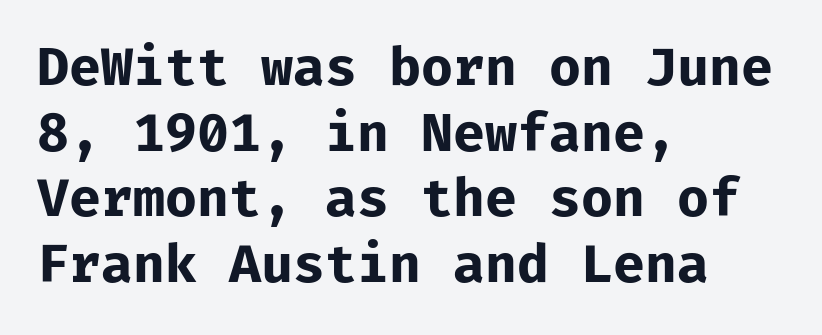
{"serif": "no", "italic": "no", "bold": "yes", "weight": "bold", "width": "normal", "stroke_contrast": "low", "x_height": "medium", "monospaced": "yes", "underline": "no", "align": "left", "line_spacing": "normal", "line_spacing_ratio": 1.26, "letter_spacing": "normal", "letter_spacing_em": 0.0, "glyph_px": 52}
